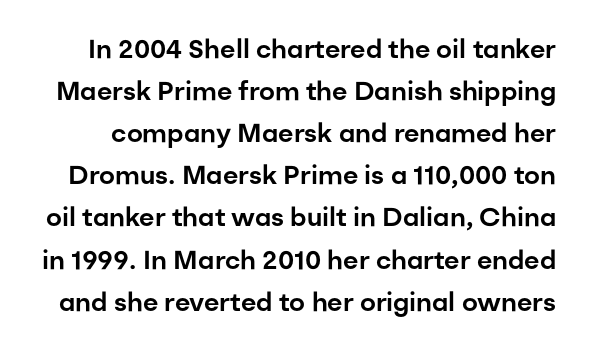
The image shows 26 px text type, upright; set normal line spacing (1.62x), normal letter spacing, not underlined.
